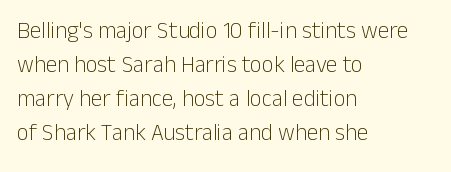
The image shows 23 px text type, upright; set left-aligned, normal line spacing (1.48x), normal letter spacing, not underlined.
